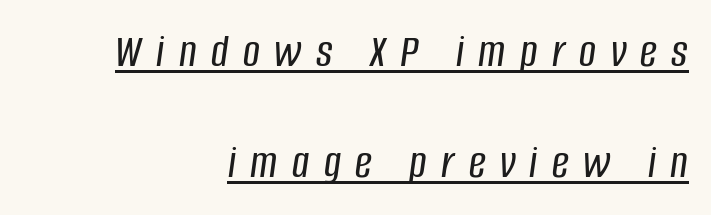
Q: Is the text italic (slanted)? A: Yes, it leans right by about 8 degrees.
Q: Is the text underlined? A: Yes.
Q: How is the paragraph aligned? A: Right-aligned.
Q: Is the spacing between letters normal or unusually wide? A: Unusually wide.
Q: Is the spacing between lines tight, normal or loose? A: Loose.
Q: Width (condensed, normal, or wide)? A: Condensed.
Q: Stroke contrast? A: Low.
Q: x-height? A: Large.
Q: Monospaced? A: No.
